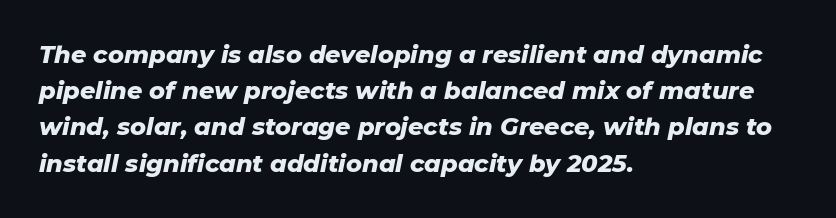
{"italic": "yes", "lean": "right", "slant_degrees": 11, "bold": "yes", "underline": "no", "align": "left", "line_spacing": "normal", "line_spacing_ratio": 1.51, "letter_spacing": "normal", "letter_spacing_em": 0.0, "glyph_px": 24}
